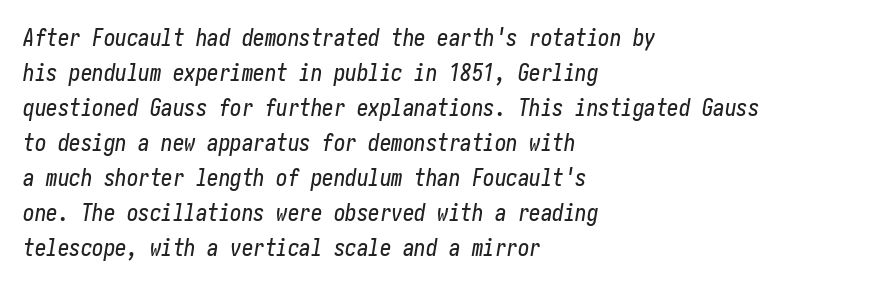
The image shows 23 px text type, italic (leaning right); set left-aligned, normal line spacing (1.52x), normal letter spacing, not underlined.
